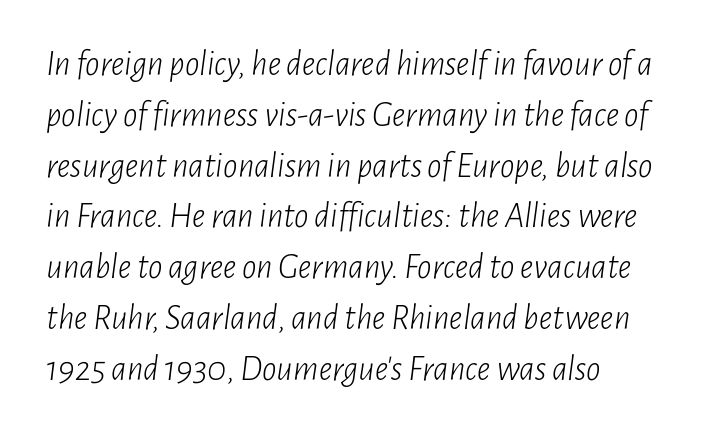
Note the varied advance widths — an 'i' is clearly narrower than an 'm'. Default kerning and tracking; the words read as compact shapes. Reading down the block, your eye returns to a fixed left position each line. Just letters on the line, the space beneath them empty.
